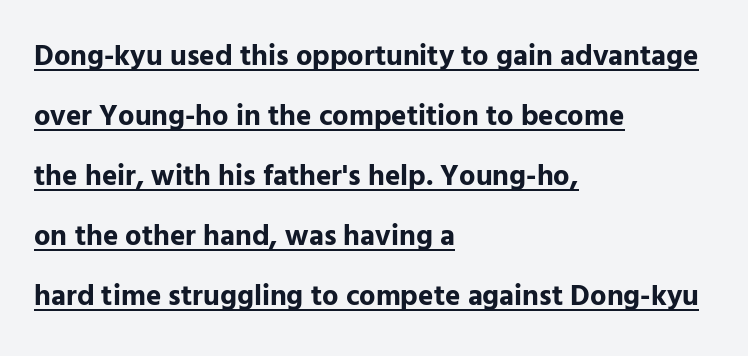
{"serif": "no", "italic": "no", "bold": "yes", "weight": "bold", "width": "normal", "stroke_contrast": "low", "x_height": "medium", "monospaced": "no", "underline": "yes", "align": "left", "line_spacing": "loose", "line_spacing_ratio": 2.07, "letter_spacing": "normal", "letter_spacing_em": 0.0, "glyph_px": 29}
